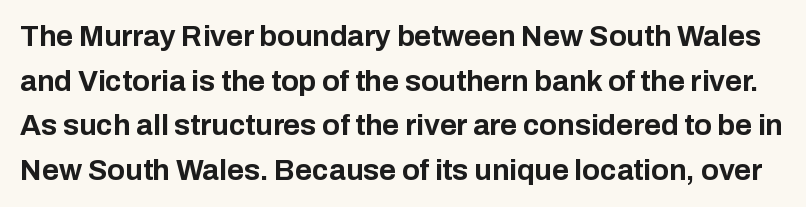
Q: Is the text bold? A: Yes.
Q: Is the text italic (slanted)? A: No, it is upright.
Q: Is the typeface a serif or a sans-serif typeface? A: Sans-serif.
Q: Is the text underlined? A: No.
Q: Is the spacing between letters normal or unusually wide? A: Normal.
Q: Is the spacing between lines tight, normal or loose? A: Normal.
Q: Width (condensed, normal, or wide)? A: Normal.
Q: Stroke contrast? A: Low.
Q: x-height? A: Medium.
Q: Monospaced? A: No.
